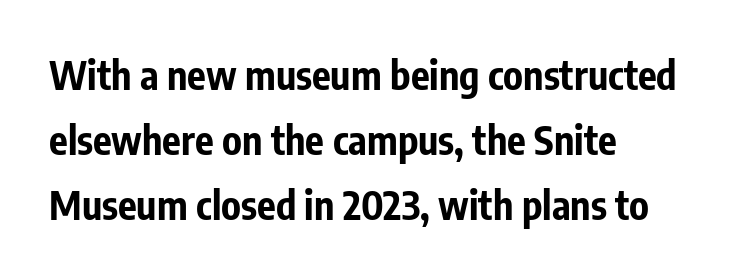
{"serif": "no", "italic": "no", "bold": "yes", "weight": "bold", "width": "condensed", "stroke_contrast": "low", "x_height": "medium", "monospaced": "no", "underline": "no", "align": "left", "line_spacing": "normal", "line_spacing_ratio": 1.67, "letter_spacing": "normal", "letter_spacing_em": 0.0, "glyph_px": 39}
